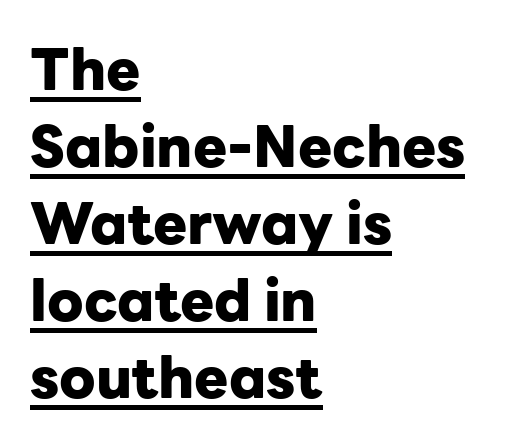
The lettering stays uniformly vertical, giving the passage a roman look. The letters carry no serifs — their stems end cleanly without finishing strokes. You'd pick this weight for a headline — it's a proper bold. This rendering leaves character spacing at its baseline value. Casual observation: everything's shoved over to the left.
